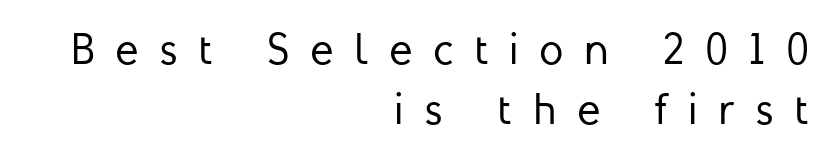
Q: Is the text bold? A: No.
Q: Is the text italic (slanted)? A: No, it is upright.
Q: Is the typeface a serif or a sans-serif typeface? A: Sans-serif.
Q: Is the text underlined? A: No.
Q: How is the paragraph aligned? A: Right-aligned.
Q: Is the spacing between letters normal or unusually wide? A: Unusually wide.
Q: Is the spacing between lines tight, normal or loose? A: Normal.
Q: Width (condensed, normal, or wide)? A: Normal.
Q: Stroke contrast? A: Low.
Q: x-height? A: Medium.
Q: Monospaced? A: No.
